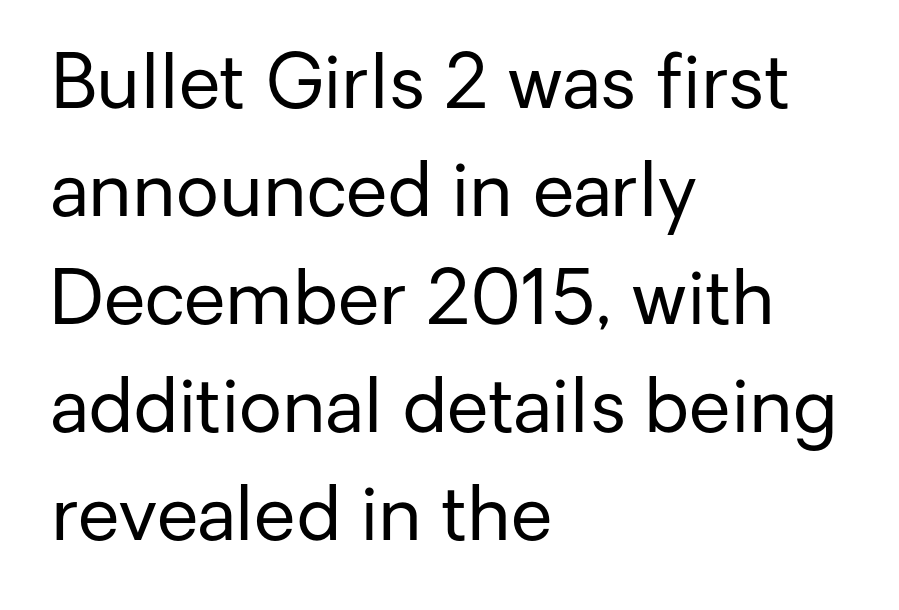
The image shows 75 px regular-weight sans-serif type, upright; set left-aligned, normal line spacing (1.44x), normal letter spacing, not underlined; low stroke contrast and a medium x-height.
